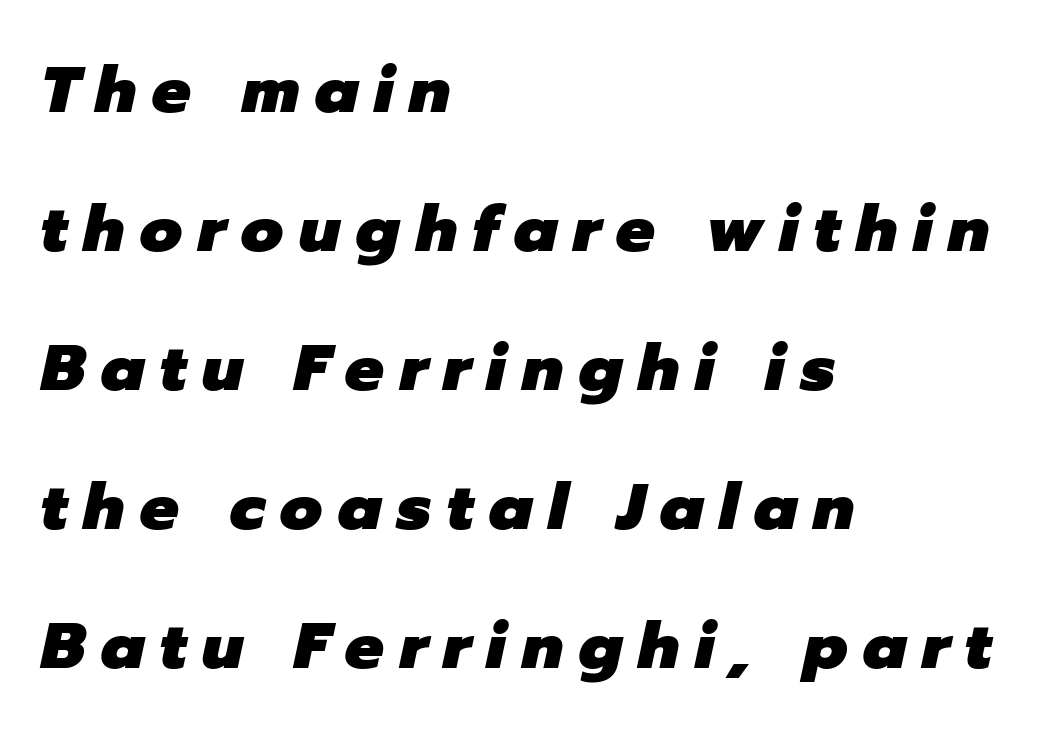
{"italic": "yes", "lean": "right", "slant_degrees": 12, "bold": "yes", "weight": "heavy", "width": "normal", "stroke_contrast": "low", "x_height": "medium", "monospaced": "no", "underline": "no", "align": "left", "line_spacing": "loose", "line_spacing_ratio": 2.14, "letter_spacing": "wide", "letter_spacing_em": 0.24, "glyph_px": 65}
